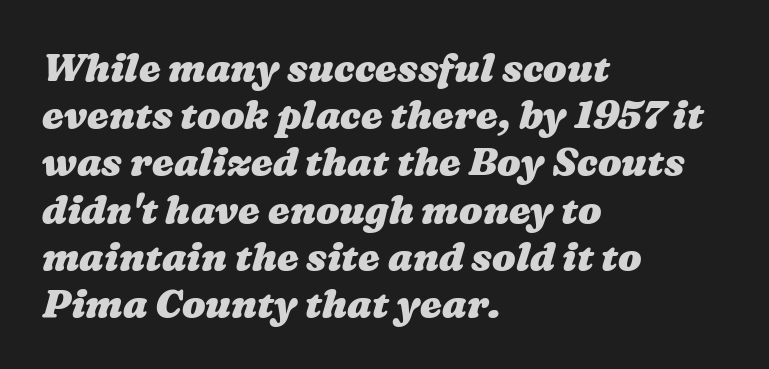
{"bold": "yes", "weight": "heavy", "width": "wide", "stroke_contrast": "medium", "x_height": "medium", "monospaced": "no", "underline": "no", "align": "left", "line_spacing_ratio": 1.21, "letter_spacing": "normal", "letter_spacing_em": 0.0, "glyph_px": 39}
